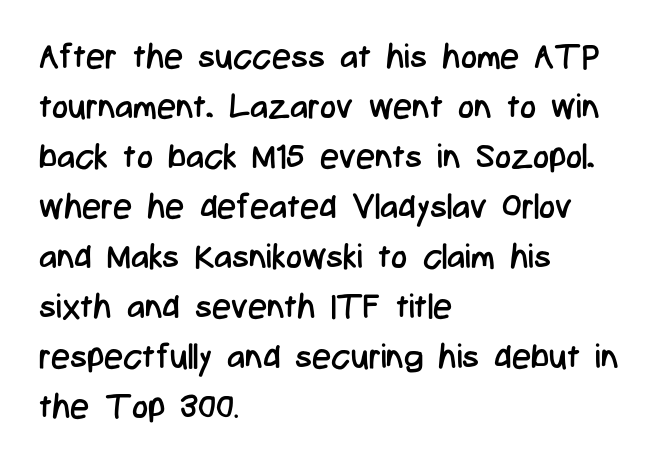
{"serif": "no", "italic": "no", "bold": "no", "weight": "regular", "width": "condensed", "stroke_contrast": "low", "x_height": "medium", "monospaced": "no", "underline": "no", "align": "left", "line_spacing": "normal", "line_spacing_ratio": 1.47, "letter_spacing": "normal", "letter_spacing_em": 0.0, "glyph_px": 34}
